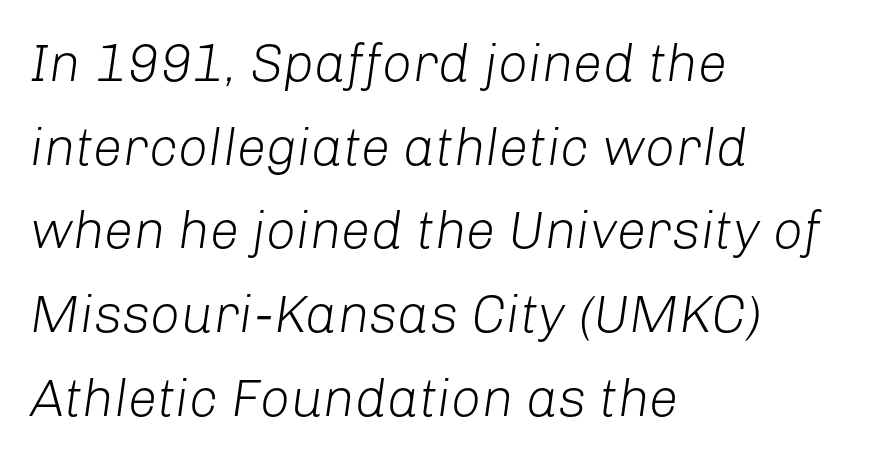
Students, observe: this is what conventionally led text looks like. The face used here has a pronounced slope to its letters. The weight would be labelled regular, book, light, or lighter still. Quick note: underline off. What stands out about the letter spacing? Nothing — it is the standard amount.
